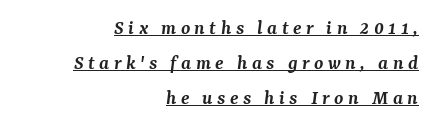
A typesetter would call this heavily tracked-out type. Set as a demibold, roughly 600 on the weight scale. The lines are quadded right. The passage shown stacks its lines at a standard gap. It's the slanting kind of type. Quick note: underline on.
